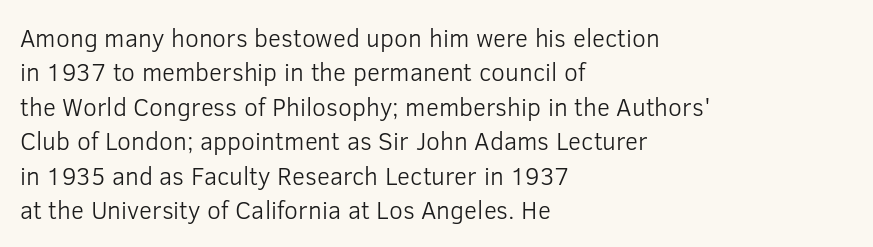
Spacing between characters is what you'd get straight out of the box. The passage shown is not underscored anywhere. The lines in this sample share a left origin and differ only in where they stop. The lines sit at an ordinary, default distance from one another. Is the type heavy? It reads as light-to-regular instead.
